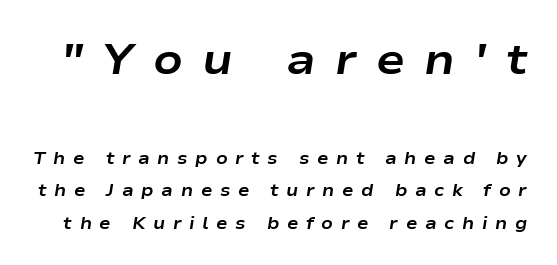
Varying glyph widths throughout — classic text-font behaviour. When letters slant like this, we call the style italic. Characters follow at a spacing far wider than the type designer built in. The passage shown is emphatically bold. The glyphs are unaccompanied by any horizontal stroke below them.
